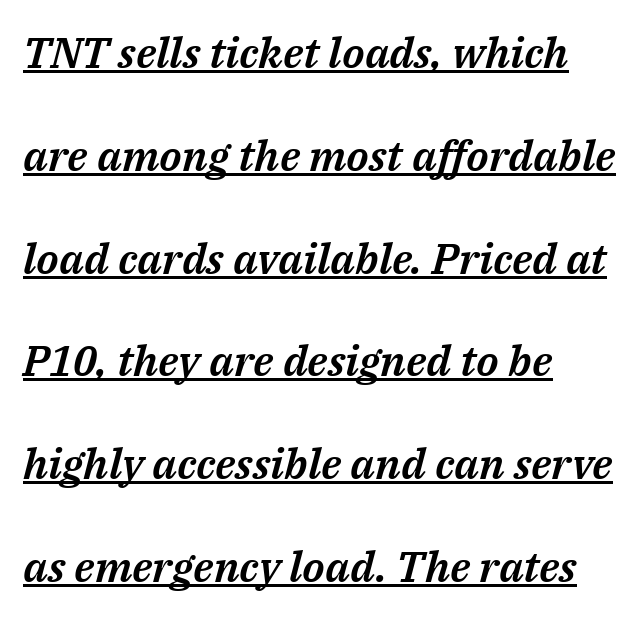
The image shows 43 px text type, italic (leaning right); set left-aligned, loose line spacing (2.39x), normal letter spacing, underlined; medium stroke contrast and a medium x-height.
